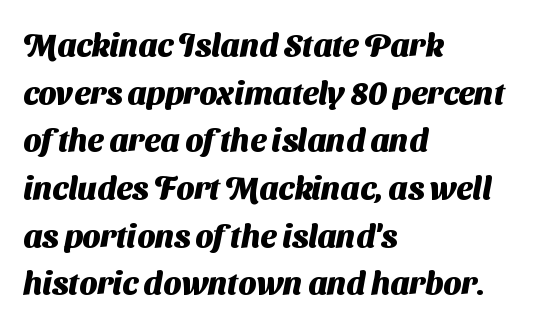
Q: Is the text bold? A: Yes.
Q: Is the typeface a serif or a sans-serif typeface? A: Sans-serif.
Q: Is the text underlined? A: No.
Q: How is the paragraph aligned? A: Left-aligned.
Q: Is the spacing between letters normal or unusually wide? A: Normal.
Q: Is the spacing between lines tight, normal or loose? A: Normal.
Q: Width (condensed, normal, or wide)? A: Normal.
Q: Stroke contrast? A: Medium.
Q: x-height? A: Medium.
Q: Monospaced? A: No.
